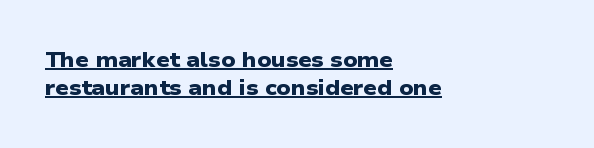
The image shows 21 px bold type; set left-aligned, normal line spacing (1.32x), normal letter spacing, underlined.
